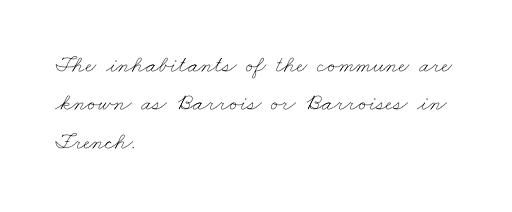
Only glyphs here, with clear space below each row. Leftover space on each line is placed entirely after the last word. Students, note that the glyphs here touch the page at normal intervals. The cut favours lightness, reaching ordinary text weight at its darkest.
